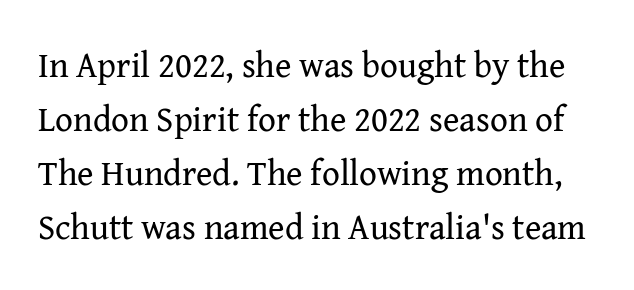
Descenders hang freely into open space. Rendered with straight, roman letterforms. The passage shown is not bold in any degree. The horizontal fit of the characters is conventional and even. Small tapered or slab feet sit at the stroke ends, so this counts as serif. Students, observe: this is what conventionally led text looks like.
